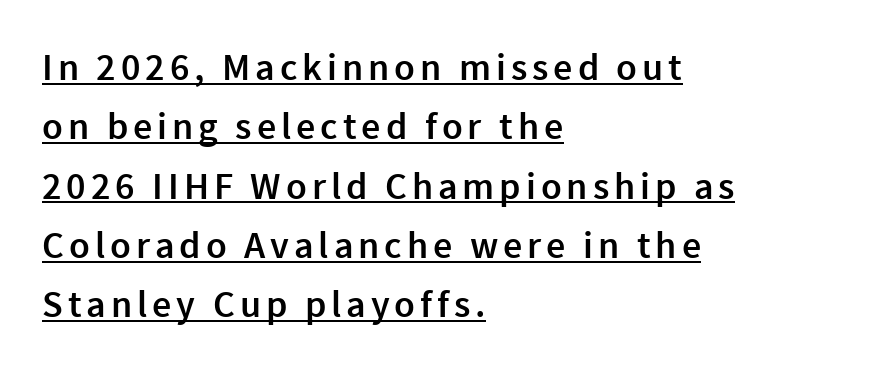
{"serif": "no", "italic": "no", "bold": "semi", "weight": "semibold", "width": "normal", "x_height": "medium", "monospaced": "no", "underline": "yes", "align": "left", "line_spacing": "normal", "line_spacing_ratio": 1.56, "glyph_px": 38}
